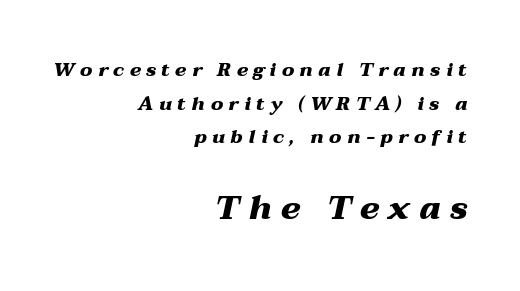
{"italic": "yes", "lean": "right", "slant_degrees": 12, "bold": "yes", "weight": "heavy", "width": "wide", "stroke_contrast": "medium", "x_height": "medium", "monospaced": "no", "underline": "no", "align": "right", "line_spacing_ratio": 1.77, "letter_spacing": "wide", "letter_spacing_em": 0.28, "larger_block": "second", "size_ratio": 1.74, "glyph_px": 33}
